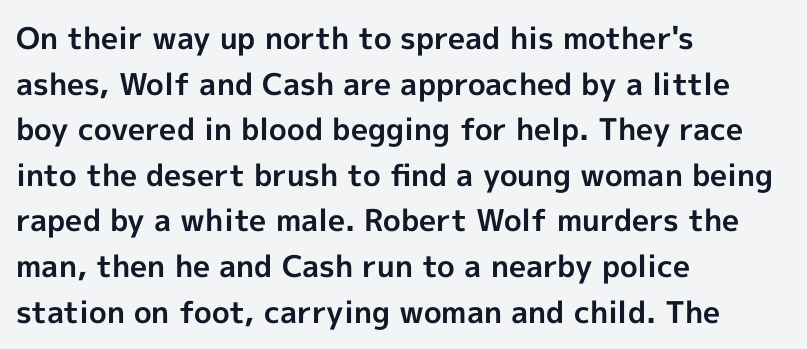
The image shows 30 px bold sans-serif type, upright; set left-aligned, normal line spacing (1.52x), normal letter spacing, not underlined; a medium x-height.
